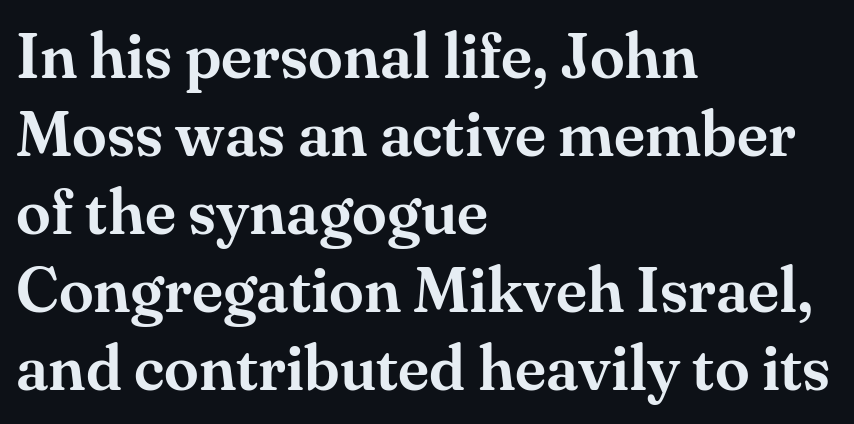
The image shows 63 px serif type, upright; set left-aligned, line spacing 1.24x, normal letter spacing, not underlined; medium stroke contrast and a small x-height.
